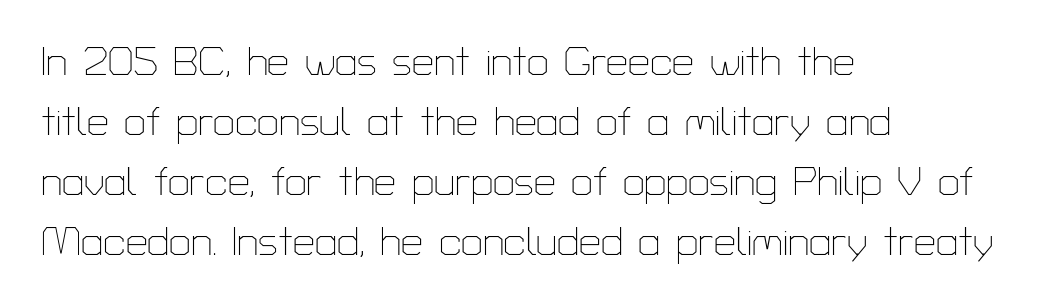
The image shows 39 px thin sans-serif type, upright; set left-aligned, normal line spacing (1.54x), normal letter spacing, not underlined; low stroke contrast and a medium x-height.
